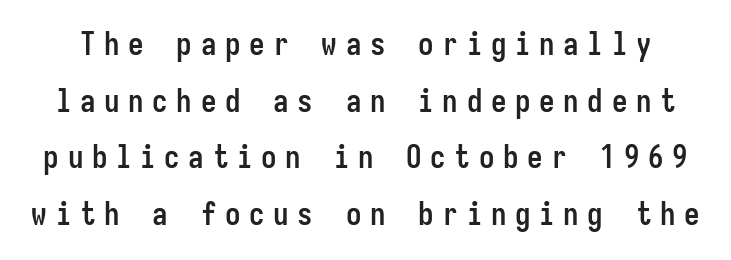
The image shows 31 px semibold, condensed sans-serif type, upright, monospaced; set line spacing 1.83x, unusually wide letter spacing (+0.28 em), not underlined; low stroke contrast and a medium x-height.
